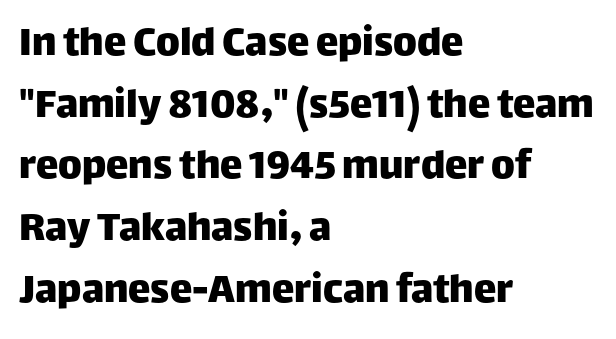
{"serif": "no", "italic": "no", "width": "normal", "stroke_contrast": "low", "x_height": "large", "monospaced": "no", "underline": "no", "align": "left", "line_spacing": "normal", "line_spacing_ratio": 1.37, "letter_spacing": "normal", "letter_spacing_em": 0.0, "glyph_px": 45}
